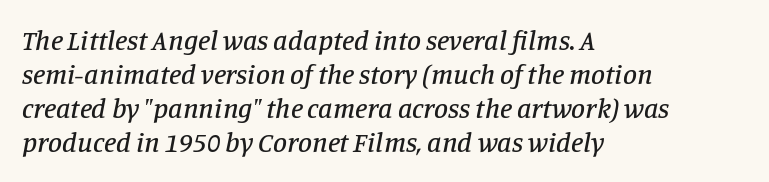
The image shows 28 px serif type, italic (leaning right); set left-aligned, line spacing 1.22x, normal letter spacing, not underlined; low stroke contrast and a large x-height.
